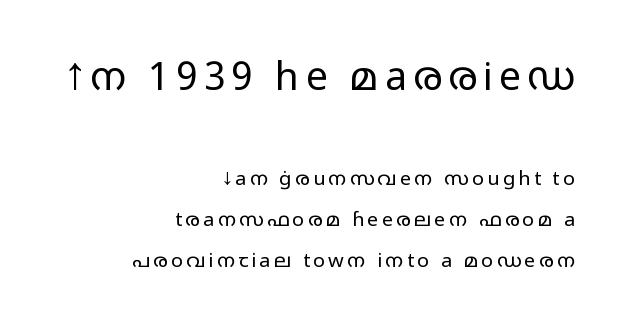
{"serif": "no", "italic": "no", "bold": "no", "weight": "light", "width": "wide", "stroke_contrast": "low", "x_height": "medium", "monospaced": "no", "underline": "no", "align": "right", "line_spacing": "loose", "line_spacing_ratio": 2.06, "larger_block": "first", "size_ratio": 1.95, "glyph_px": 39}
